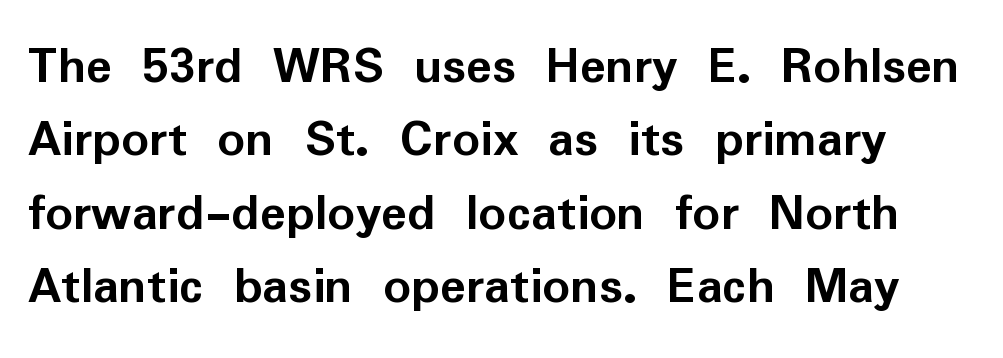
{"serif": "no", "italic": "no", "bold": "yes", "weight": "semibold", "width": "normal", "stroke_contrast": "low", "x_height": "medium", "monospaced": "no", "underline": "no", "line_spacing": "normal", "line_spacing_ratio": 1.36, "letter_spacing": "normal", "letter_spacing_em": 0.0, "glyph_px": 54}
